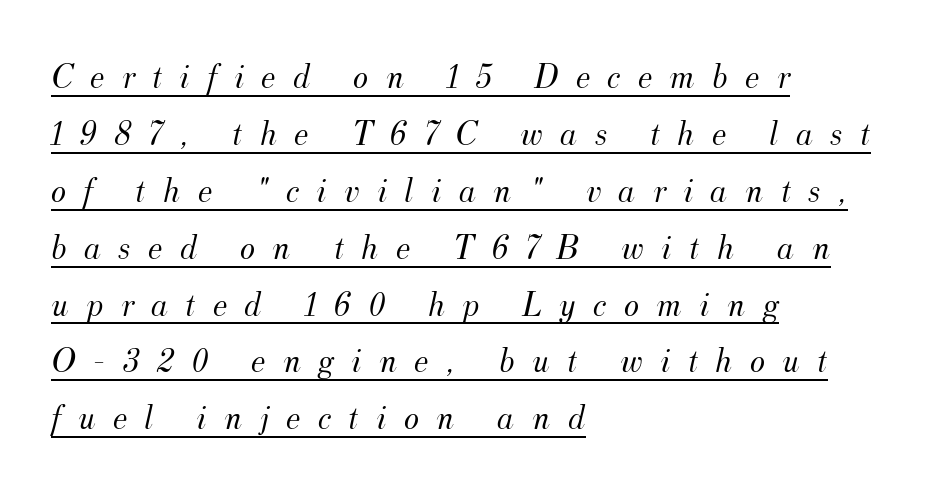
{"serif": "yes", "italic": "yes", "lean": "right", "slant_degrees": 12, "bold": "no", "weight": "light", "width": "normal", "stroke_contrast": "medium", "x_height": "small", "monospaced": "no", "underline": "yes", "align": "left", "line_spacing": "normal", "line_spacing_ratio": 1.58, "letter_spacing": "wide", "letter_spacing_em": 0.48, "glyph_px": 36}
